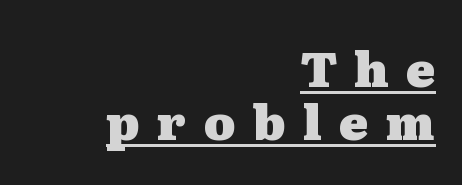
Q: Is the text bold? A: Yes.
Q: Is the text italic (slanted)? A: No, it is upright.
Q: Is the typeface a serif or a sans-serif typeface? A: Serif.
Q: Is the text underlined? A: Yes.
Q: How is the paragraph aligned? A: Right-aligned.
Q: Is the spacing between letters normal or unusually wide? A: Unusually wide.
Q: Is the spacing between lines tight, normal or loose? A: Tight.
Q: Width (condensed, normal, or wide)? A: Wide.
Q: Stroke contrast? A: Medium.
Q: x-height? A: Medium.
Q: Monospaced? A: No.
